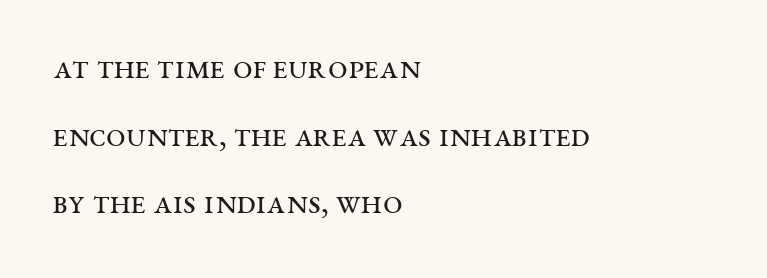
{"serif": "yes", "italic": "no", "bold": "no", "weight": "regular", "width": "wide", "stroke_contrast": "medium", "x_height": "large", "monospaced": "no", "underline": "no", "align": "left", "line_spacing": "loose", "line_spacing_ratio": 1.93, "letter_spacing": "normal", "letter_spacing_em": 0.0, "glyph_px": 35}
